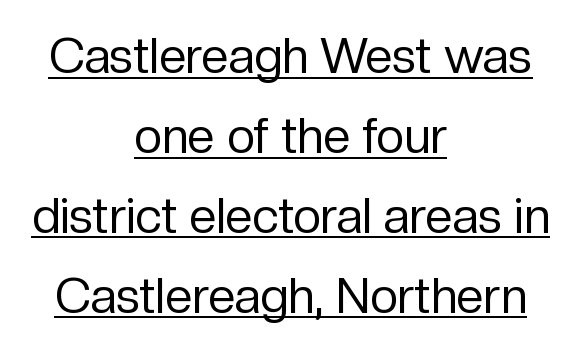
{"serif": "no", "italic": "no", "bold": "no", "weight": "regular", "width": "normal", "stroke_contrast": "low", "x_height": "medium", "monospaced": "no", "underline": "yes", "align": "center", "line_spacing": "normal", "line_spacing_ratio": 1.63, "letter_spacing": "normal", "letter_spacing_em": 0.0, "glyph_px": 49}
